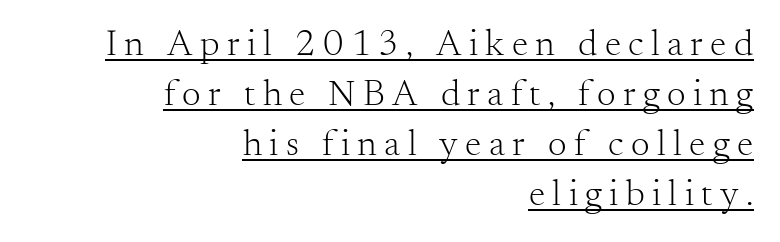
The image shows 37 px light serif type, upright; set right-aligned, normal line spacing (1.35x), unusually wide letter spacing (+0.2 em), underlined; medium stroke contrast and a small x-height.
